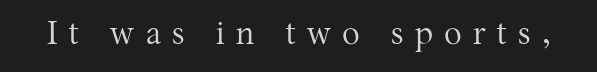
The image shows 33 px regular-weight serif type, upright; set unusually wide letter spacing (+0.34 em), not underlined; medium stroke contrast and a medium x-height.
